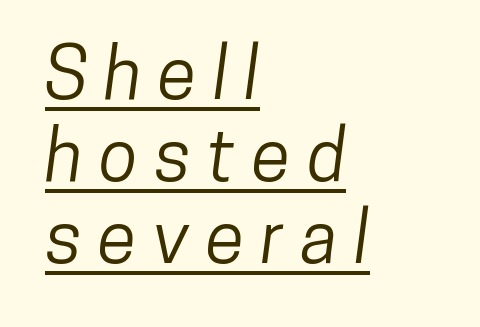
{"serif": "no", "width": "condensed", "stroke_contrast": "low", "x_height": "medium", "monospaced": "no", "underline": "yes", "align": "left", "line_spacing": "tight", "line_spacing_ratio": 1.14, "letter_spacing": "wide", "letter_spacing_em": 0.22, "glyph_px": 72}
